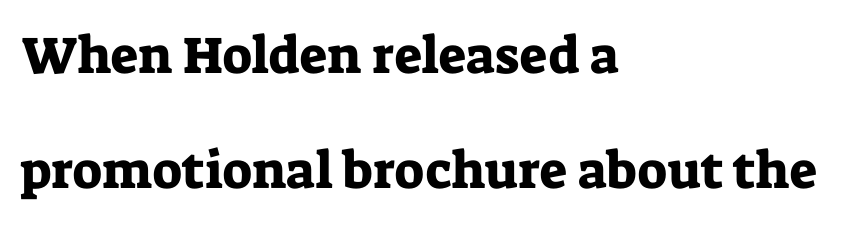
A typesetter would mark this as roman, not italic. The typeface chosen for these lines features serifs. Visually the block forms a straight wall on the left and a jagged coastline on the right. The leading is generous, giving the passage an open texture.
